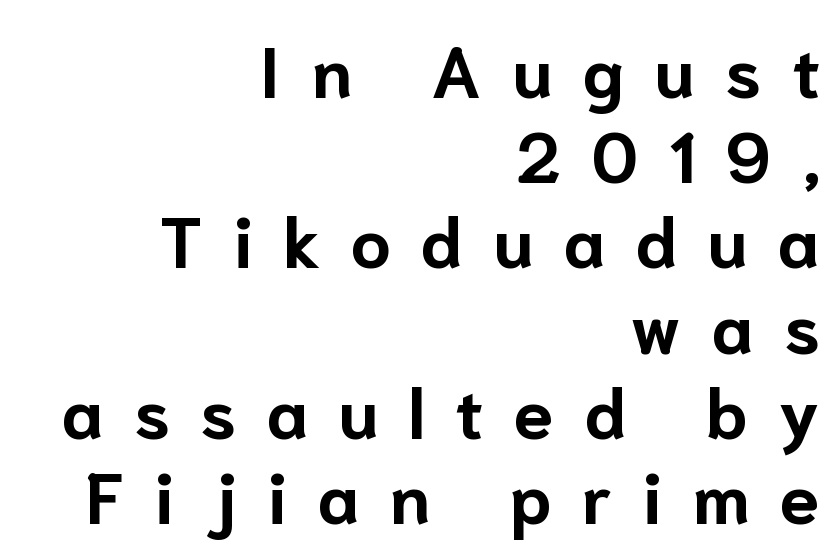
Q: Is the text bold? A: Yes.
Q: Is the text italic (slanted)? A: No, it is upright.
Q: Is the typeface a serif or a sans-serif typeface? A: Sans-serif.
Q: Is the text underlined? A: No.
Q: How is the paragraph aligned? A: Right-aligned.
Q: Is the spacing between letters normal or unusually wide? A: Unusually wide.
Q: Width (condensed, normal, or wide)? A: Normal.
Q: Stroke contrast? A: Low.
Q: x-height? A: Medium.
Q: Monospaced? A: No.
